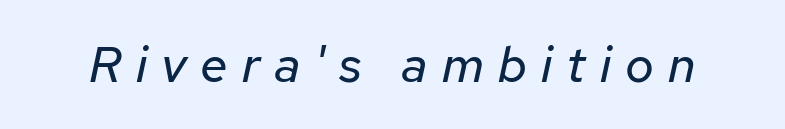
{"italic": "yes", "lean": "right", "slant_degrees": 12, "bold": "no", "weight": "regular", "width": "normal", "stroke_contrast": "low", "x_height": "medium", "monospaced": "no", "underline": "no", "letter_spacing": "wide", "letter_spacing_em": 0.28, "glyph_px": 50}
